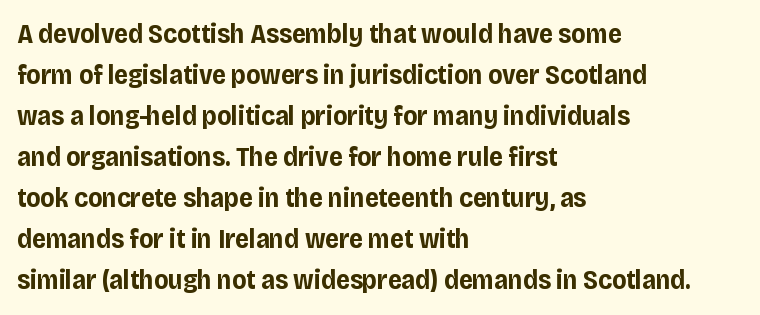
Q: Is the text bold? A: Yes.
Q: Is the text italic (slanted)? A: No, it is upright.
Q: Is the text underlined? A: No.
Q: How is the paragraph aligned? A: Left-aligned.
Q: Is the spacing between letters normal or unusually wide? A: Normal.
Q: Is the spacing between lines tight, normal or loose? A: Normal.
